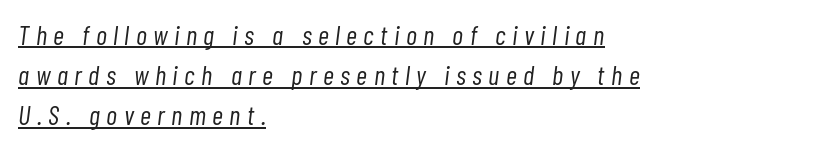
Every word sits above its own underline. Left-aligned paragraph, ragged on the right. Observe the wide spacing: letters keep a clear distance from each other. The characters are drawn with everyday or finer stroke widths. Interline gaps are of average width in this sample.
